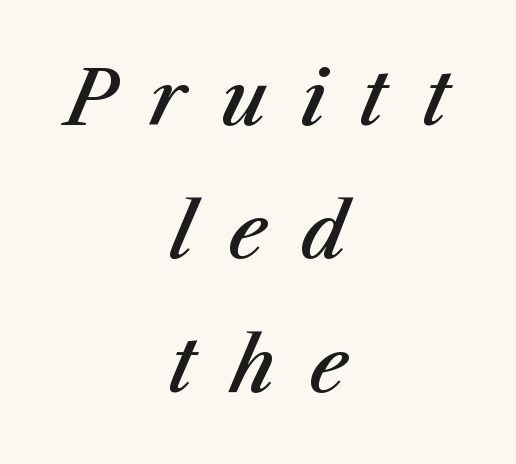
{"italic": "yes", "lean": "right", "slant_degrees": 23, "bold": "semi", "weight": "semibold", "width": "normal", "stroke_contrast": "medium", "x_height": "medium", "monospaced": "no", "underline": "no", "align": "center", "line_spacing_ratio": 1.78, "letter_spacing": "wide", "letter_spacing_em": 0.46, "glyph_px": 75}
